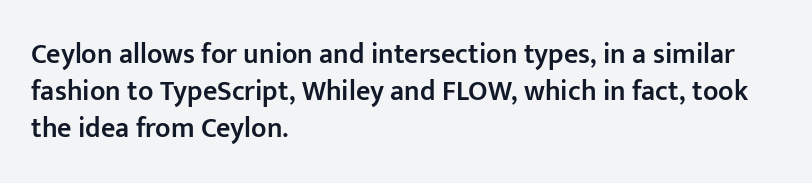
Q: Is the text bold? A: Semi-bold.
Q: Is the text italic (slanted)? A: No, it is upright.
Q: Is the typeface a serif or a sans-serif typeface? A: Sans-serif.
Q: Is the text underlined? A: No.
Q: How is the paragraph aligned? A: Left-aligned.
Q: Is the spacing between letters normal or unusually wide? A: Normal.
Q: Is the spacing between lines tight, normal or loose? A: Normal.
Q: Width (condensed, normal, or wide)? A: Normal.
Q: Stroke contrast? A: Low.
Q: x-height? A: Medium.
Q: Monospaced? A: No.
